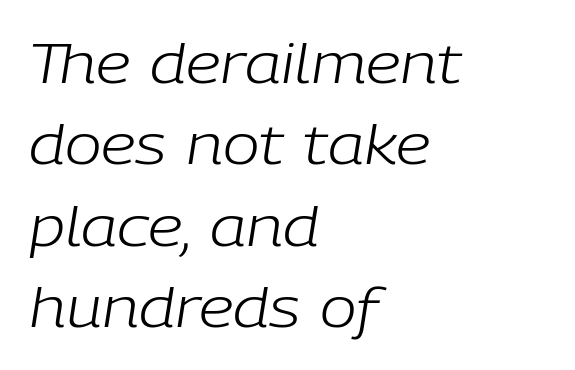
{"italic": "yes", "lean": "right", "slant_degrees": 9, "bold": "no", "weight": "light", "width": "normal", "stroke_contrast": "low", "x_height": "medium", "monospaced": "no", "underline": "no", "align": "left", "line_spacing": "normal", "line_spacing_ratio": 1.48, "letter_spacing": "normal", "letter_spacing_em": 0.0, "glyph_px": 55}
